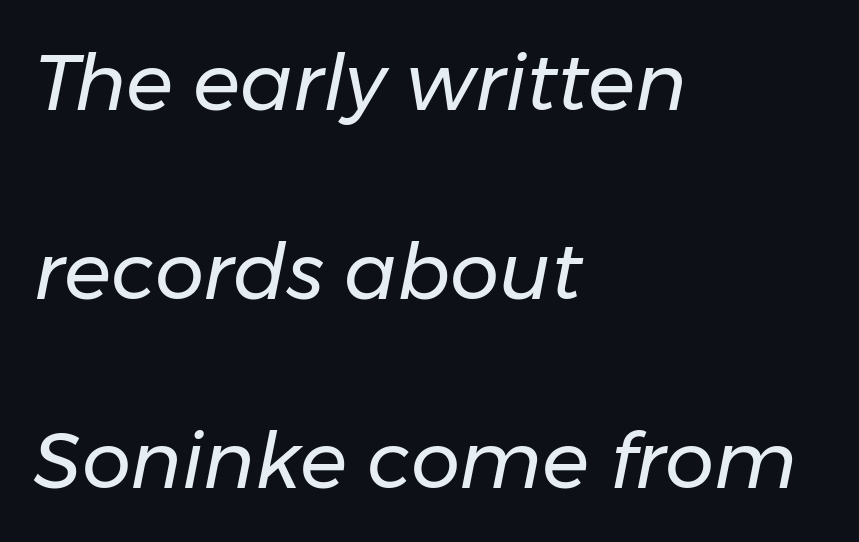
The space beneath each line is pristine and unruled. Is the stroke heavy? The answer is a plain regular-or-lighter. If you drew a line through each stem, it would be angled. A typesetter would call this proportional, since set widths differ per character. One glance says open: line gaps are wider than usual.
